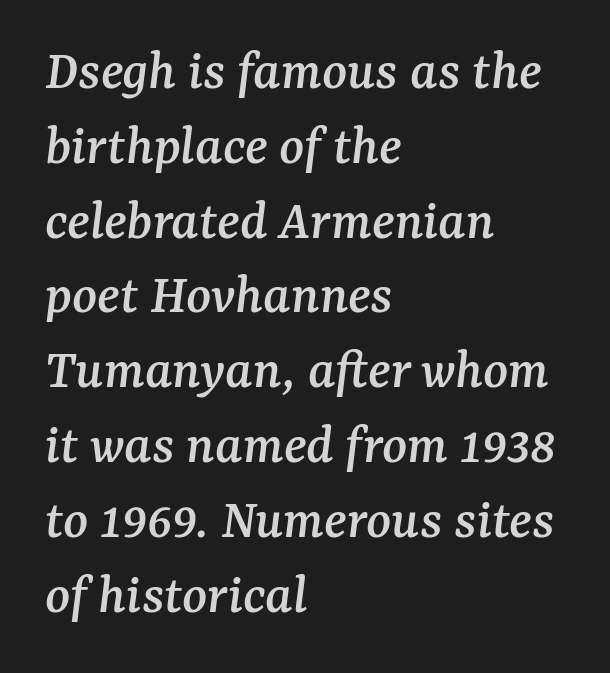
The image shows 58 px serif type, italic (leaning right); set left-aligned, normal line spacing (1.29x), normal letter spacing, not underlined; medium stroke contrast and a medium x-height.
